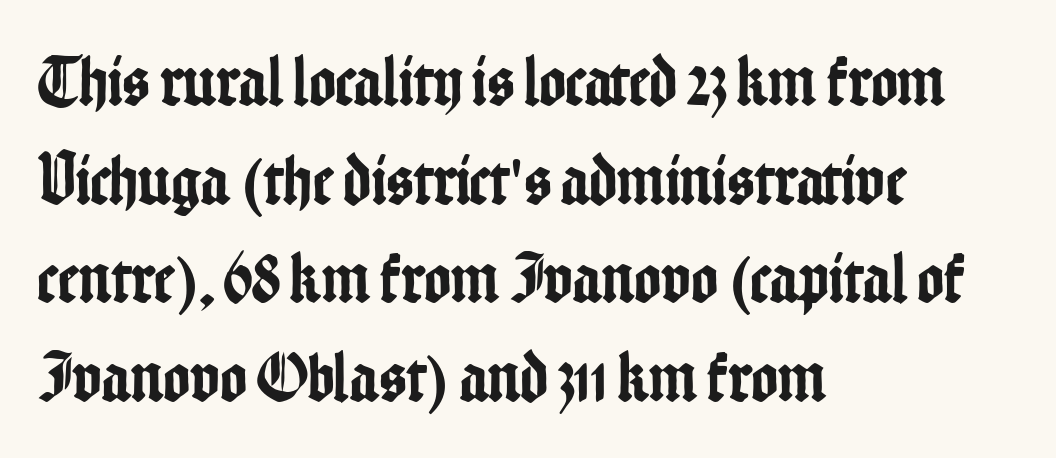
Q: Is the text italic (slanted)? A: No, it is upright.
Q: Is the typeface a serif or a sans-serif typeface? A: Sans-serif.
Q: Is the text underlined? A: No.
Q: How is the paragraph aligned? A: Left-aligned.
Q: Is the spacing between letters normal or unusually wide? A: Normal.
Q: Is the spacing between lines tight, normal or loose? A: Normal.
Q: Width (condensed, normal, or wide)? A: Condensed.
Q: Stroke contrast? A: Low.
Q: x-height? A: Medium.
Q: Monospaced? A: No.
